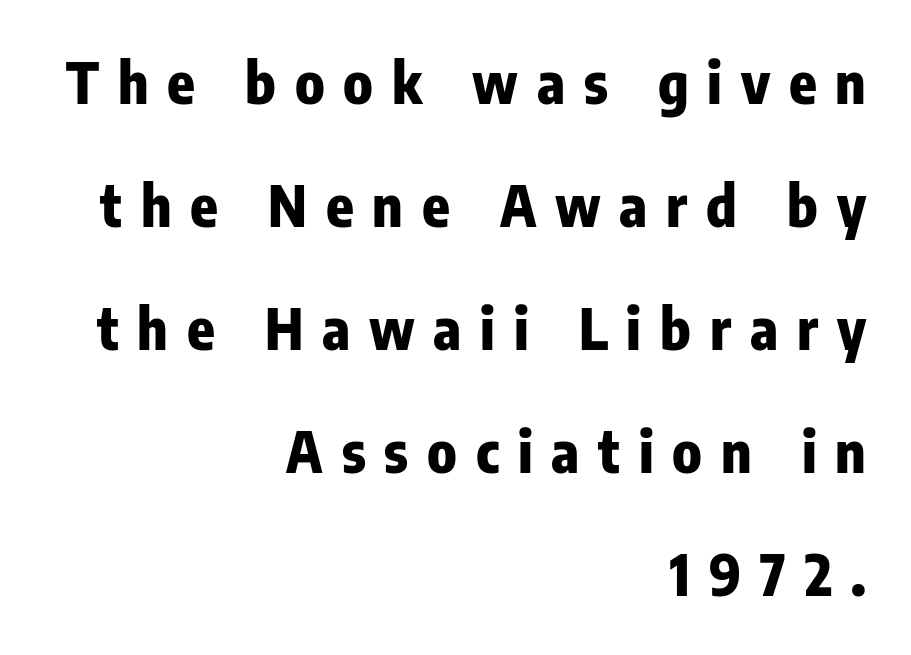
{"serif": "no", "italic": "no", "bold": "yes", "weight": "heavy", "width": "condensed", "stroke_contrast": "low", "x_height": "medium", "monospaced": "no", "underline": "no", "align": "right", "line_spacing": "loose", "line_spacing_ratio": 2.16, "letter_spacing": "wide", "letter_spacing_em": 0.33, "glyph_px": 57}
